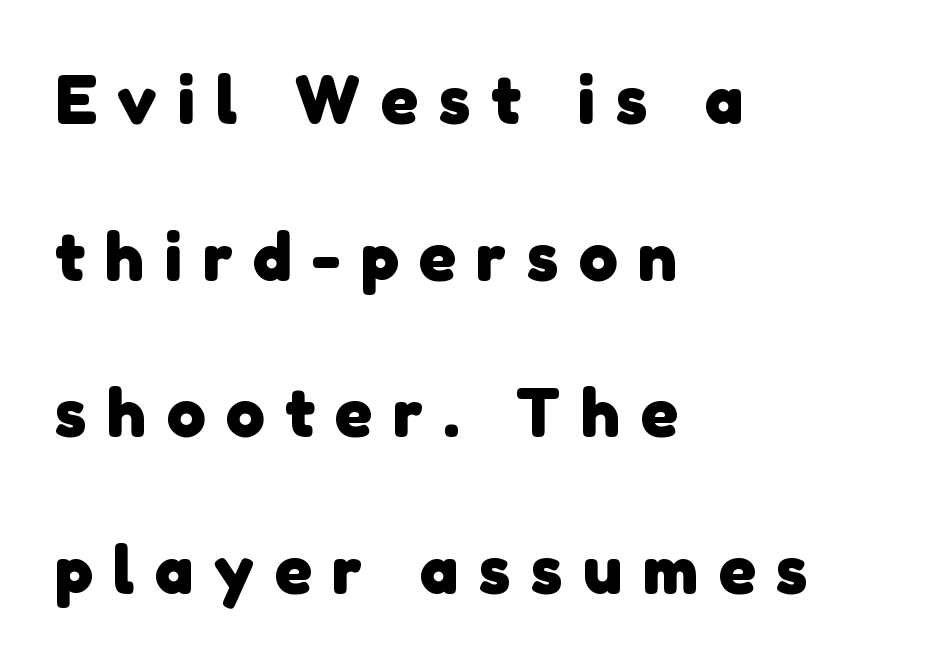
{"serif": "no", "bold": "yes", "weight": "heavy", "width": "normal", "stroke_contrast": "low", "x_height": "medium", "monospaced": "no", "underline": "no", "align": "left", "line_spacing": "loose", "line_spacing_ratio": 2.27, "letter_spacing": "wide", "letter_spacing_em": 0.3, "glyph_px": 69}
